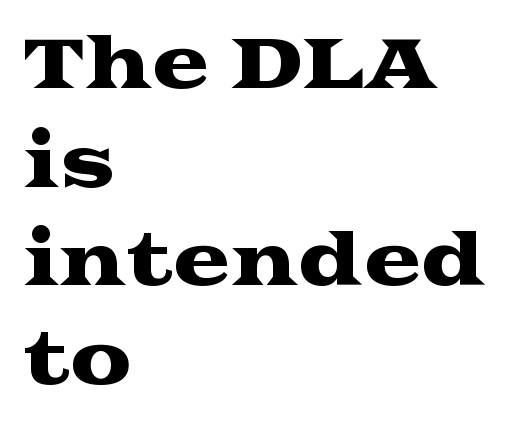
The image shows 69 px wide serif type, upright; set left-aligned, normal line spacing (1.43x), normal letter spacing, not underlined; medium stroke contrast and a medium x-height.
